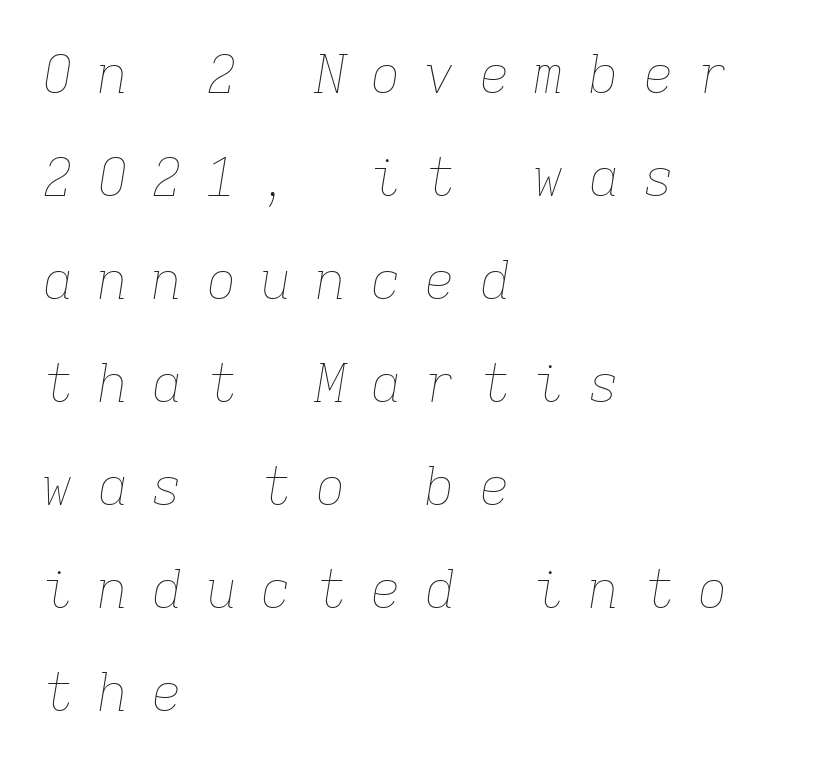
Left-aligned paragraph, ragged on the right. The rendering uses typewriter-style spacing with identical character cells. The area under the type is left untouched. Does extra space separate the letters? Yes, quite a lot of it. The face used here has a pronounced slope to its letters.
